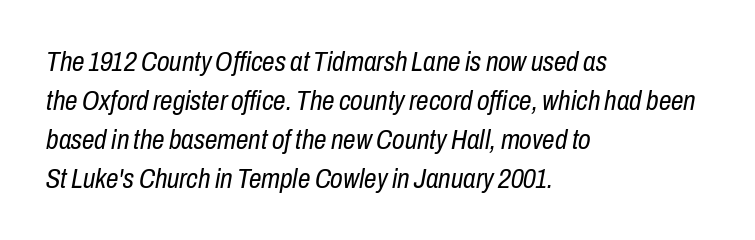
Honestly, the letter spacing is just normal — you wouldn't notice it. If you drew a line through each stem, it would be angled. The rendering anchors every line to the left-hand side. You could not count columns in this text — the font is proportionally spaced.
